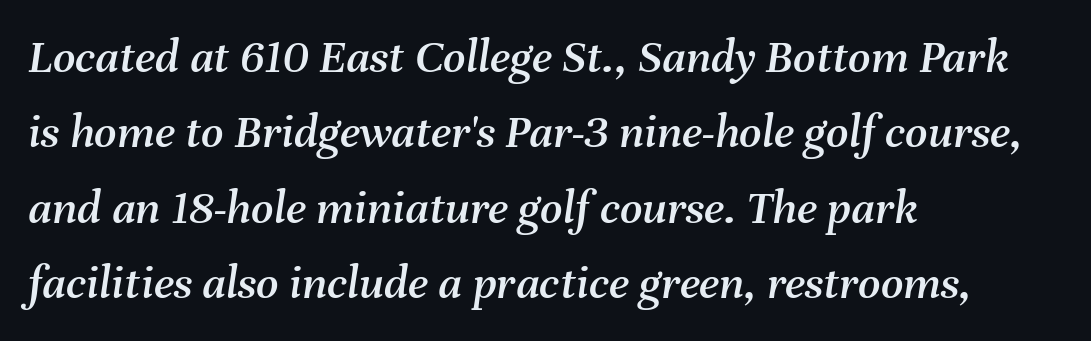
{"italic": "yes", "lean": "right", "slant_degrees": 8, "width": "normal", "stroke_contrast": "medium", "x_height": "medium", "monospaced": "no", "underline": "no", "align": "left", "line_spacing": "normal", "line_spacing_ratio": 1.54, "letter_spacing": "normal", "letter_spacing_em": 0.0, "glyph_px": 49}
